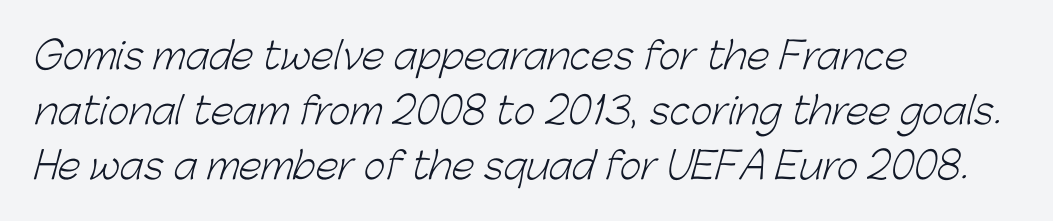
Q: Is the text bold? A: No.
Q: Is the typeface a serif or a sans-serif typeface? A: Sans-serif.
Q: Is the text underlined? A: No.
Q: How is the paragraph aligned? A: Left-aligned.
Q: Is the spacing between letters normal or unusually wide? A: Normal.
Q: Is the spacing between lines tight, normal or loose? A: Normal.
Q: Width (condensed, normal, or wide)? A: Normal.
Q: Stroke contrast? A: Low.
Q: x-height? A: Medium.
Q: Monospaced? A: No.
